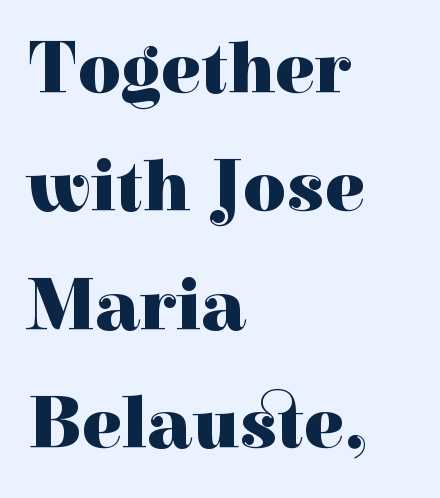
Q: Is the text bold? A: Yes.
Q: Is the text italic (slanted)? A: No, it is upright.
Q: Is the typeface a serif or a sans-serif typeface? A: Serif.
Q: Is the text underlined? A: No.
Q: How is the paragraph aligned? A: Left-aligned.
Q: Is the spacing between letters normal or unusually wide? A: Normal.
Q: Is the spacing between lines tight, normal or loose? A: Normal.
Q: Width (condensed, normal, or wide)? A: Normal.
Q: x-height? A: Medium.
Q: Monospaced? A: No.
